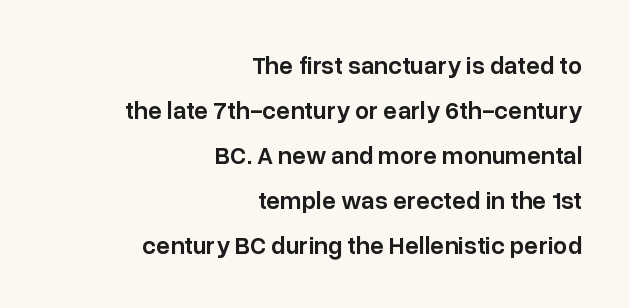
The image shows 25 px text type, upright; set right-aligned, line spacing 1.8x, normal letter spacing, not underlined.
